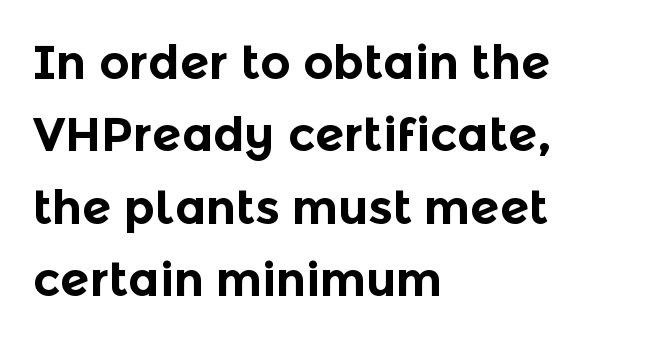
The image shows 47 px bold sans-serif type, upright; set left-aligned, normal line spacing (1.54x), normal letter spacing, not underlined; a medium x-height.
